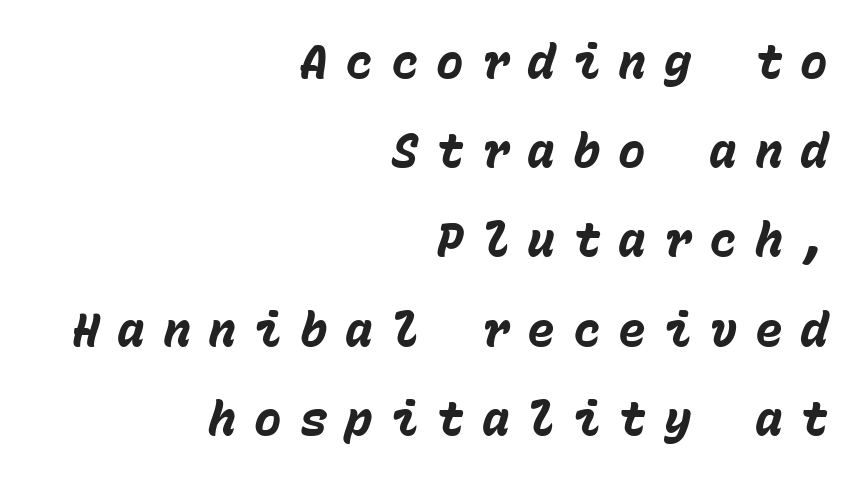
The image shows 46 px heavy type, italic (leaning right), monospaced; set right-aligned, loose line spacing (1.94x), unusually wide letter spacing (+0.39 em), not underlined; low stroke contrast and a medium x-height.
